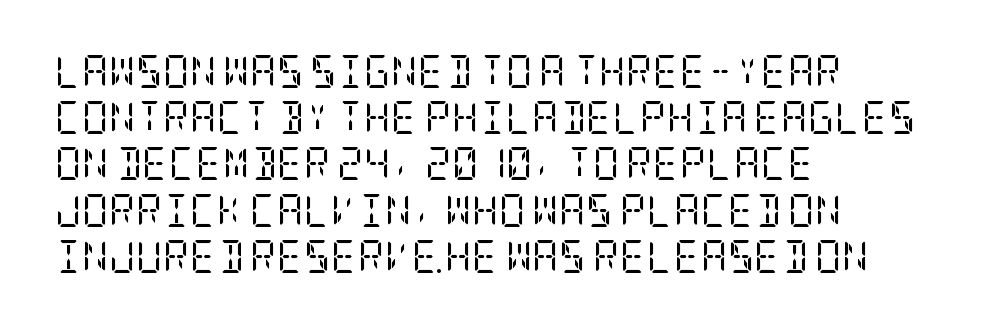
{"serif": "yes", "italic": "no", "bold": "no", "weight": "regular", "width": "condensed", "stroke_contrast": "low", "x_height": "large", "underline": "no", "align": "left", "line_spacing": "normal", "line_spacing_ratio": 1.4, "letter_spacing": "normal", "letter_spacing_em": 0.0, "glyph_px": 33}
